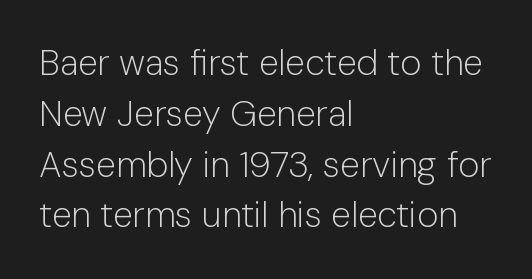
The image shows 36 px light sans-serif type, upright; set left-aligned, normal line spacing (1.41x), normal letter spacing, not underlined; low stroke contrast and a medium x-height.
